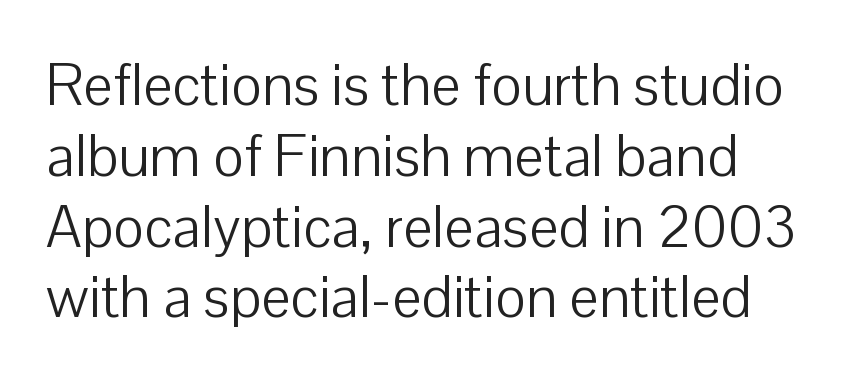
{"serif": "no", "italic": "no", "bold": "no", "weight": "light", "width": "normal", "stroke_contrast": "low", "x_height": "medium", "monospaced": "no", "underline": "no", "line_spacing_ratio": 1.2, "letter_spacing": "normal", "letter_spacing_em": 0.0, "glyph_px": 59}
